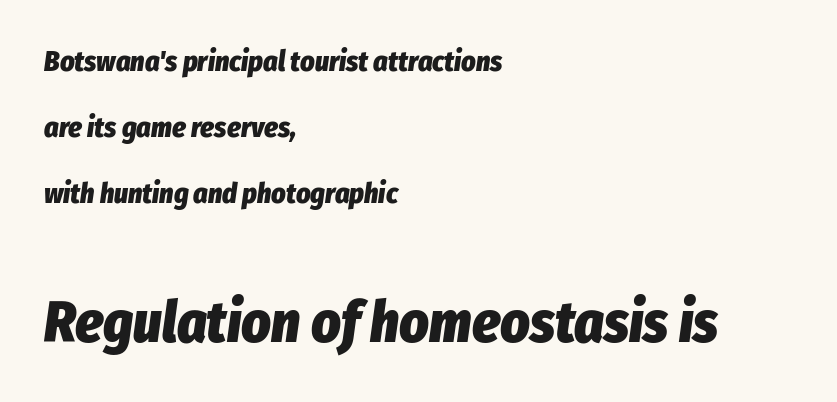
Which chunk is bigger? The second one — the bottom block dwarfs the top. You could not count columns in this text — the font is proportionally spaced. Italic? Definitely — the glyphs are oblique. On the weight axis this lands at bold, roughly 700.
